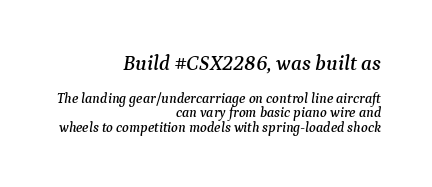
Q: Is the text italic (slanted)? A: Yes, it leans right by about 9 degrees.
Q: Is the text underlined? A: No.
Q: How is the paragraph aligned? A: Right-aligned.
Q: Is the spacing between letters normal or unusually wide? A: Normal.
Q: Is the spacing between lines tight, normal or loose? A: Tight.
Q: Which block of text is set in a larger size, the first (top) or the second (bottom)? A: The first (top) one.
